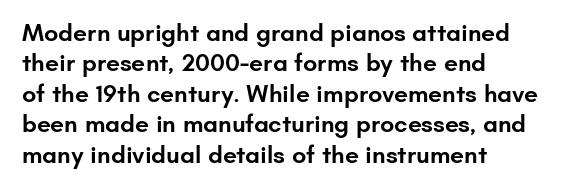
{"italic": "no", "bold": "semi", "underline": "no", "align": "left", "line_spacing_ratio": 1.22, "letter_spacing": "normal", "letter_spacing_em": 0.0, "glyph_px": 25}
